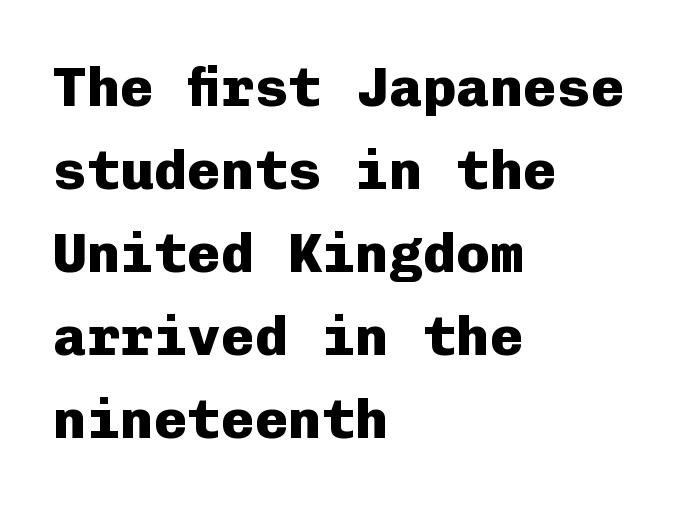
The image shows 56 px heavy sans-serif type, upright, monospaced; set left-aligned, normal line spacing (1.48x), normal letter spacing, not underlined; low stroke contrast and a medium x-height.
